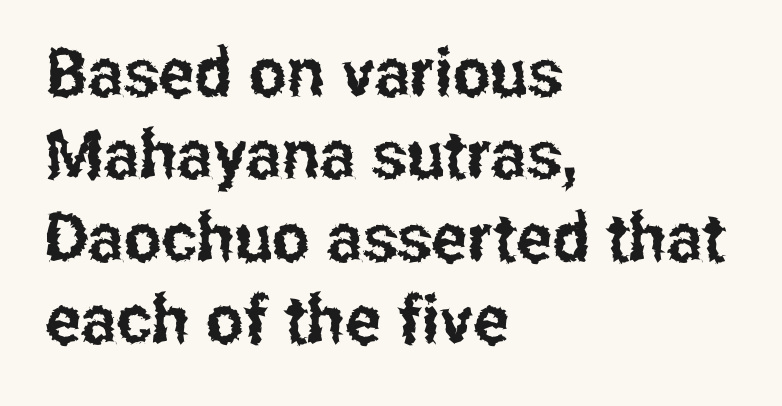
Does extra space separate the letters? No, they use regular spacing. Plain, unruled lines of type. The paragraph has a hard left edge and a soft right edge. Character widths vary here, with narrow letters taking less room than wide ones. Nothing sits at the stroke ends, so this counts as sans-serif.
